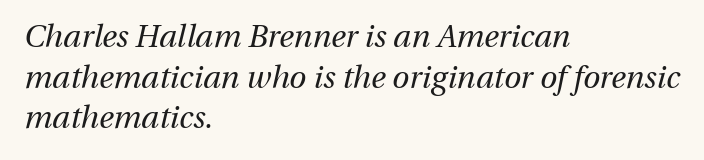
The image shows 31 px regular-weight type, italic (leaning right); set left-aligned, normal line spacing (1.31x), normal letter spacing, not underlined; medium stroke contrast and a medium x-height.
